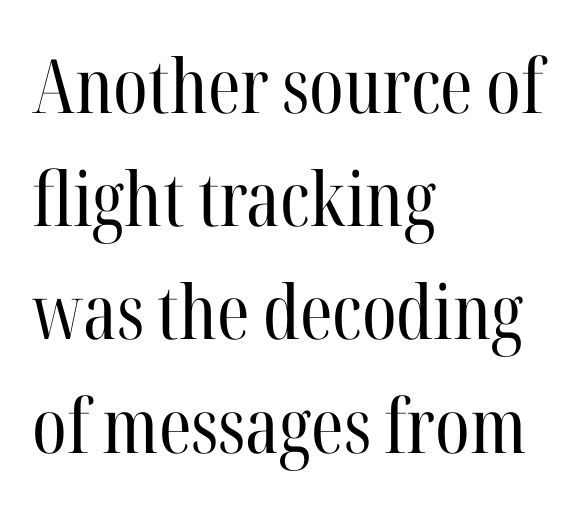
{"serif": "yes", "italic": "no", "bold": "no", "weight": "regular", "width": "condensed", "stroke_contrast": "high", "x_height": "medium", "monospaced": "no", "underline": "no", "align": "left", "line_spacing": "normal", "line_spacing_ratio": 1.51, "letter_spacing": "normal", "letter_spacing_em": 0.0, "glyph_px": 75}
